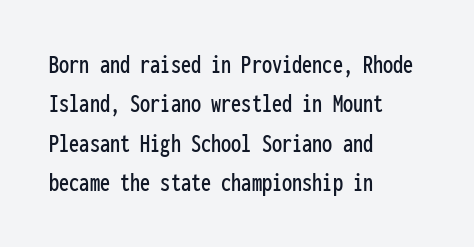
Q: Is the text italic (slanted)? A: No, it is upright.
Q: Is the text underlined? A: No.
Q: How is the paragraph aligned? A: Left-aligned.
Q: Is the spacing between letters normal or unusually wide? A: Normal.
Q: Is the spacing between lines tight, normal or loose? A: Normal.
